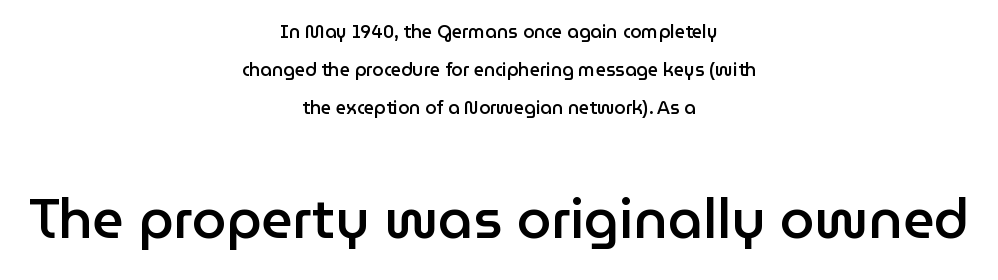
{"serif": "no", "italic": "no", "bold": "semi", "weight": "semibold", "width": "normal", "stroke_contrast": "low", "x_height": "medium", "monospaced": "no", "underline": "no", "align": "center", "line_spacing": "loose", "line_spacing_ratio": 2.11, "letter_spacing": "normal", "letter_spacing_em": 0.0, "larger_block": "second", "size_ratio": 3.06, "glyph_px": 55}
